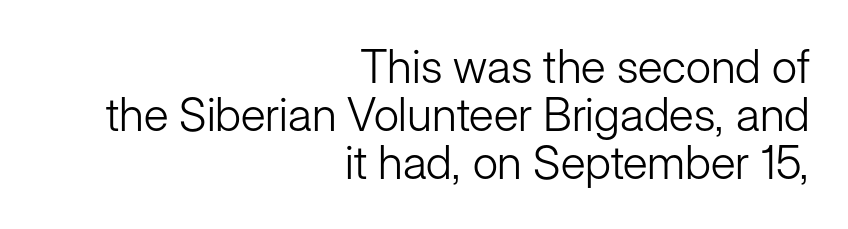
{"serif": "no", "italic": "no", "bold": "no", "weight": "light", "width": "normal", "stroke_contrast": "low", "x_height": "medium", "monospaced": "no", "underline": "no", "align": "right", "line_spacing": "tight", "line_spacing_ratio": 1.04, "letter_spacing": "normal", "letter_spacing_em": 0.0, "glyph_px": 46}
